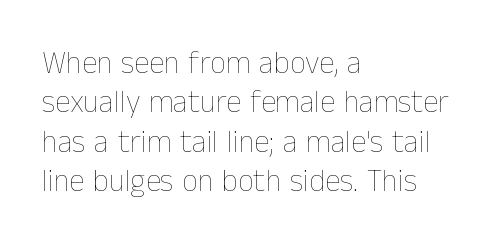
The image shows 31 px thin type, upright; set left-aligned, normal line spacing (1.27x), normal letter spacing, not underlined; low stroke contrast and a medium x-height.
